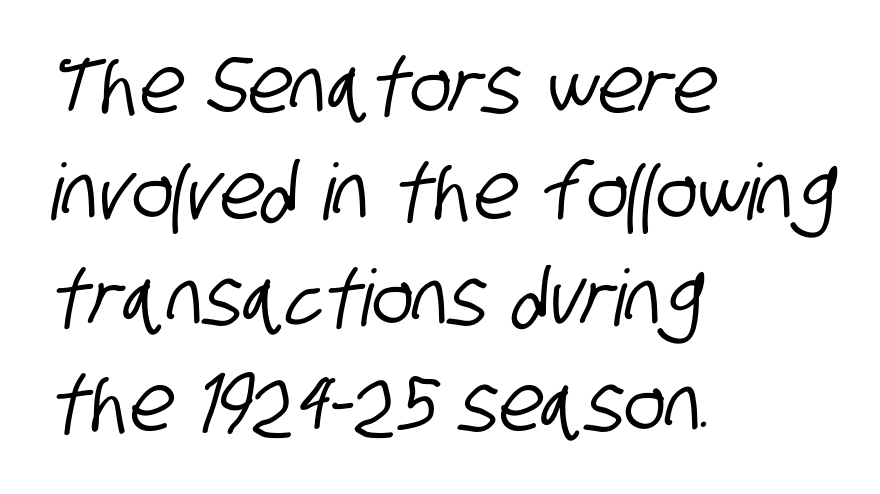
{"serif": "no", "width": "condensed", "stroke_contrast": "low", "x_height": "large", "monospaced": "no", "underline": "no", "align": "left", "line_spacing": "normal", "line_spacing_ratio": 1.36, "letter_spacing": "normal", "letter_spacing_em": 0.0, "glyph_px": 78}
